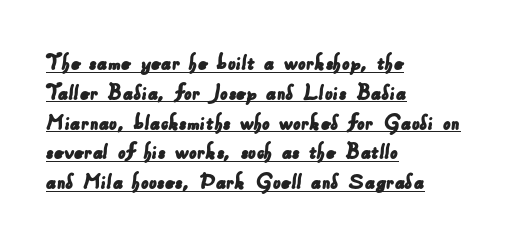
Glyph-to-glyph distance matches everyday printed text. What decoration does the sample have? An underline. In CSS terms this would be text-align: left.
